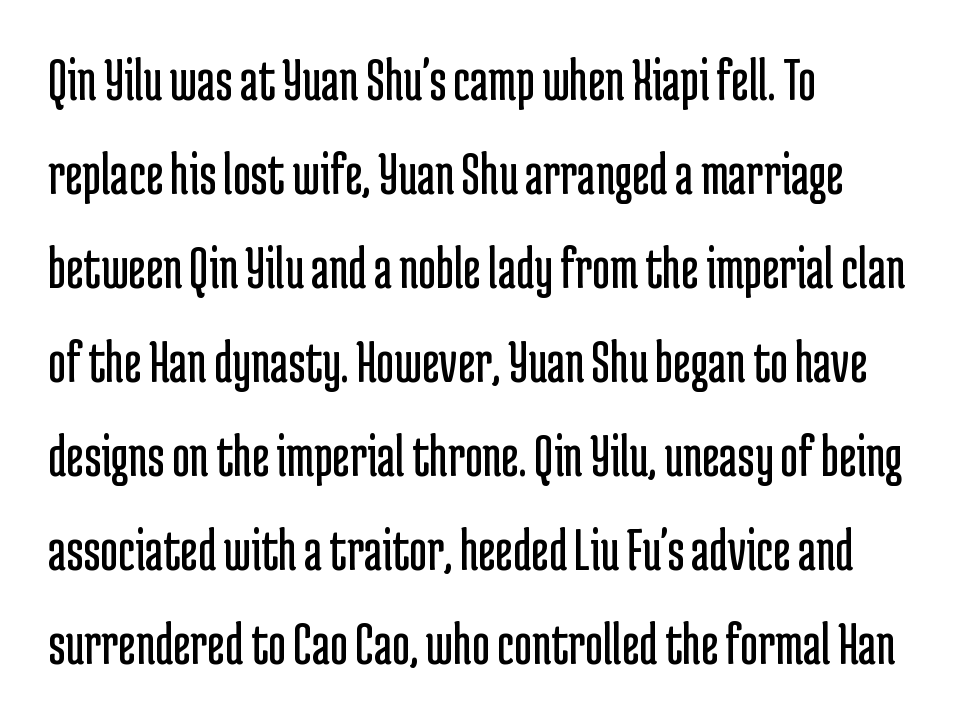
{"serif": "no", "italic": "no", "bold": "no", "weight": "regular", "width": "condensed", "stroke_contrast": "low", "x_height": "medium", "monospaced": "no", "underline": "no", "align": "left", "line_spacing": "normal", "line_spacing_ratio": 1.54, "letter_spacing": "normal", "letter_spacing_em": 0.0, "glyph_px": 61}
